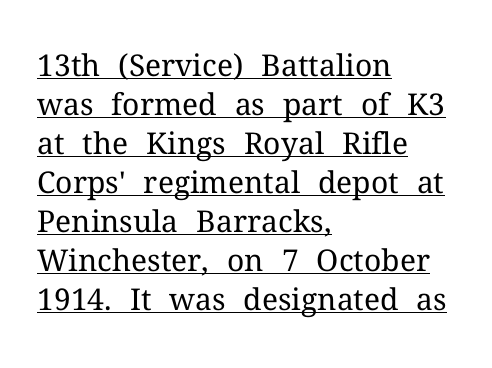
The image shows 30 px regular-weight serif type, upright; set left-aligned, normal line spacing (1.3x), normal letter spacing, underlined; medium stroke contrast and a medium x-height.
